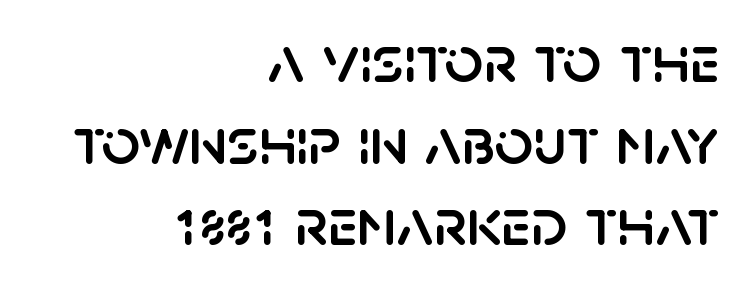
The image shows 68 px sans-serif type, upright; set right-aligned, line spacing 1.2x, normal letter spacing, not underlined; low stroke contrast and a large x-height.
